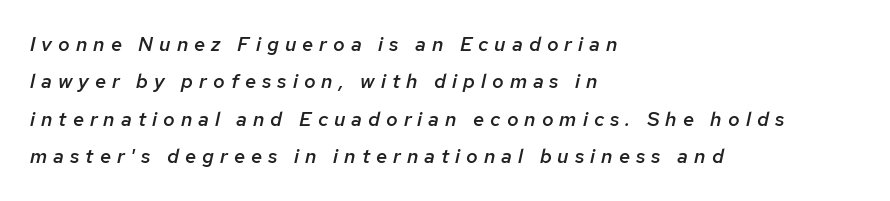
The image shows 20 px text type, italic (leaning right); set left-aligned, line spacing 1.87x, unusually wide letter spacing (+0.3 em), not underlined.
